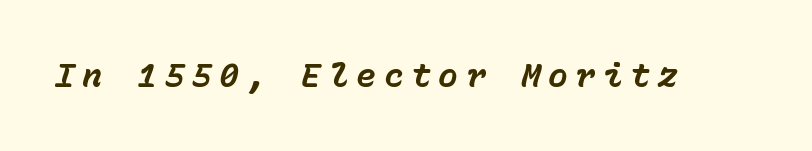
Q: Is the text bold? A: Yes.
Q: Is the text italic (slanted)? A: Yes, it leans right by about 15 degrees.
Q: Is the text underlined? A: No.
Q: Is the spacing between letters normal or unusually wide? A: Unusually wide.
Q: Width (condensed, normal, or wide)? A: Normal.
Q: Stroke contrast? A: Low.
Q: x-height? A: Medium.
Q: Monospaced? A: Yes.
